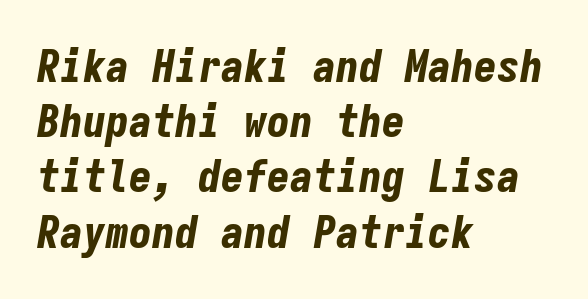
Q: Is the text bold? A: Yes.
Q: Is the text italic (slanted)? A: Yes, it leans right by about 9 degrees.
Q: Is the text underlined? A: No.
Q: How is the paragraph aligned? A: Left-aligned.
Q: Is the spacing between letters normal or unusually wide? A: Normal.
Q: Width (condensed, normal, or wide)? A: Condensed.
Q: Stroke contrast? A: Low.
Q: x-height? A: Medium.
Q: Monospaced? A: Yes.
